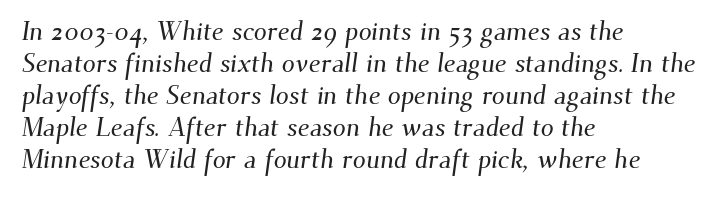
Q: Is the text underlined? A: No.
Q: How is the paragraph aligned? A: Left-aligned.
Q: Is the spacing between letters normal or unusually wide? A: Normal.
